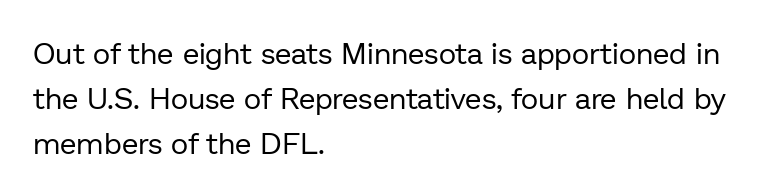
{"serif": "no", "italic": "no", "bold": "no", "weight": "regular", "width": "normal", "stroke_contrast": "low", "x_height": "medium", "monospaced": "no", "underline": "no", "align": "left", "line_spacing": "normal", "line_spacing_ratio": 1.5, "letter_spacing": "normal", "letter_spacing_em": 0.0, "glyph_px": 30}
